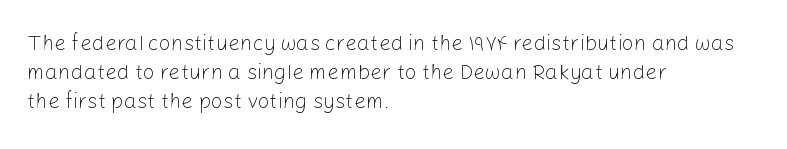
Q: Is the text bold? A: No.
Q: Is the text italic (slanted)? A: No, it is upright.
Q: Is the text underlined? A: No.
Q: How is the paragraph aligned? A: Left-aligned.
Q: Is the spacing between letters normal or unusually wide? A: Normal.
Q: Is the spacing between lines tight, normal or loose? A: Normal.
